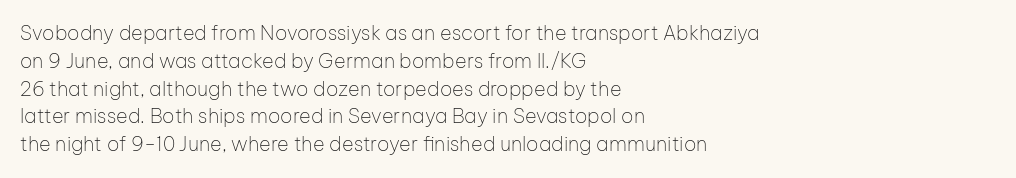
Nothing heavy about these letters — not bold at all. Compared with a centered layout, this one pins lines to the left instead. Spacing between characters is what you'd get straight out of the box. Posture: vertical. Anything drawn beneath the words? Only blank space.
